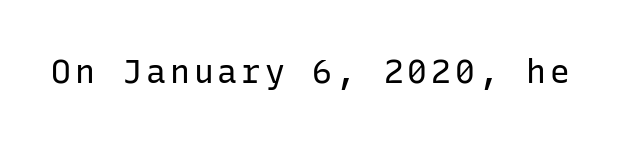
Q: Is the text bold? A: No.
Q: Is the text italic (slanted)? A: No, it is upright.
Q: Is the typeface a serif or a sans-serif typeface? A: Sans-serif.
Q: Is the text underlined? A: No.
Q: Width (condensed, normal, or wide)? A: Normal.
Q: Stroke contrast? A: Low.
Q: x-height? A: Medium.
Q: Monospaced? A: Yes.
